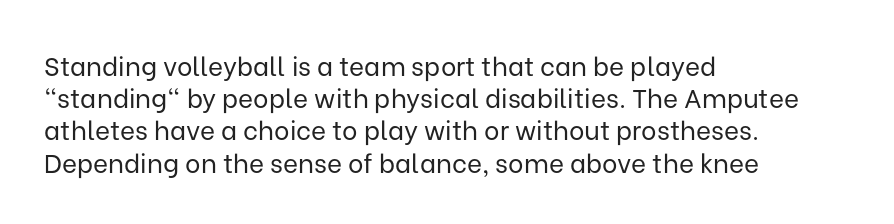
The image shows 26 px text type, upright; set left-aligned, line spacing 1.24x, normal letter spacing, not underlined.
